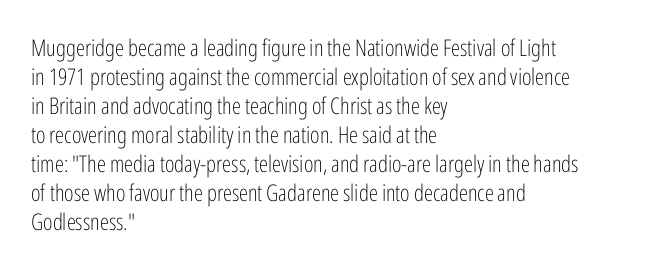
{"italic": "no", "bold": "no", "underline": "no", "align": "left", "line_spacing": "normal", "line_spacing_ratio": 1.26, "letter_spacing": "normal", "letter_spacing_em": 0.0, "glyph_px": 23}
